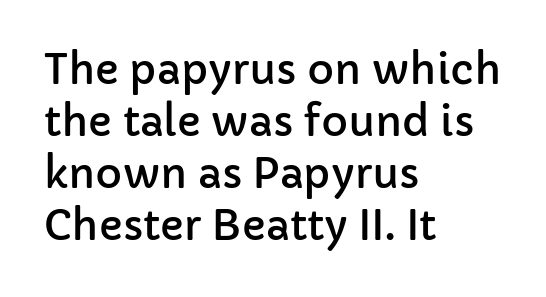
Lines of text with bare space underneath. Spacing verdict: proportional, widths tailored to each character. What's the leading like? Ordinary, nothing unusual. The font family rendered here belongs to the sans-serif group. Does the copy run flush right? No — it runs flush left.
